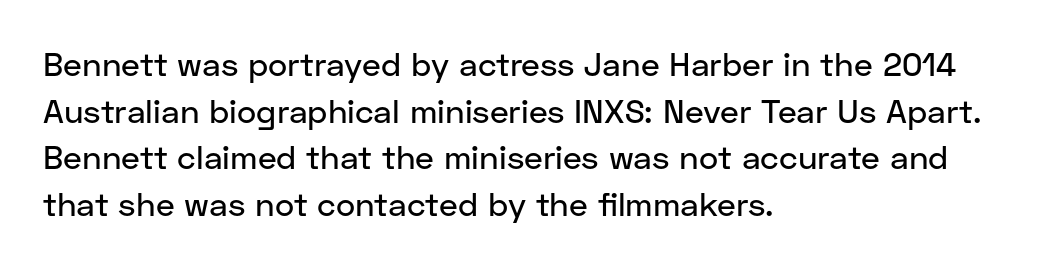
The zone under the glyphs is completely vacant. You could not count columns in this text — the font is proportionally spaced. Compared with typical paragraphs, the rows here are spaced about the same. This is roman type, the default non-slanted kind.
